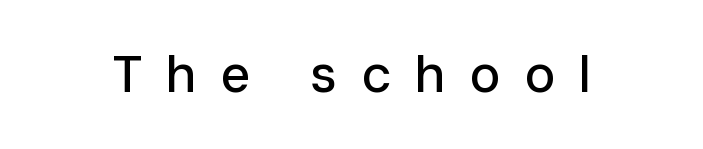
Q: Is the text italic (slanted)? A: No, it is upright.
Q: Is the typeface a serif or a sans-serif typeface? A: Sans-serif.
Q: Is the text underlined? A: No.
Q: Is the spacing between letters normal or unusually wide? A: Unusually wide.
Q: Width (condensed, normal, or wide)? A: Normal.
Q: Stroke contrast? A: Low.
Q: x-height? A: Medium.
Q: Monospaced? A: No.
